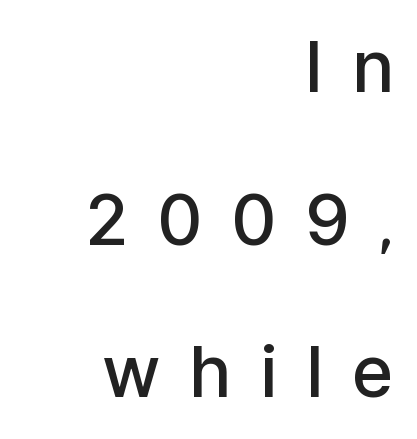
{"serif": "no", "italic": "no", "bold": "semi", "weight": "semibold", "width": "normal", "stroke_contrast": "low", "x_height": "medium", "monospaced": "no", "underline": "no", "align": "right", "line_spacing": "loose", "line_spacing_ratio": 2.15, "letter_spacing": "wide", "letter_spacing_em": 0.4, "glyph_px": 71}
